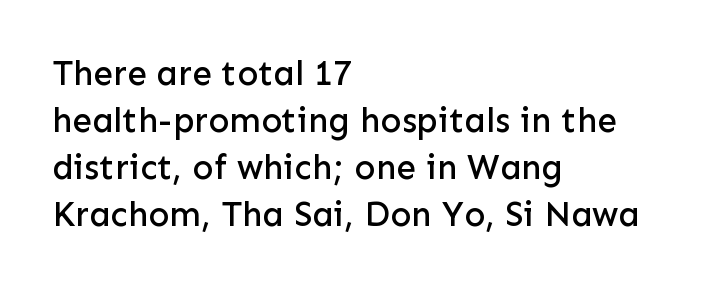
The image shows 35 px sans-serif type, upright; set left-aligned, normal line spacing (1.34x), normal letter spacing, not underlined; low stroke contrast and a medium x-height.
